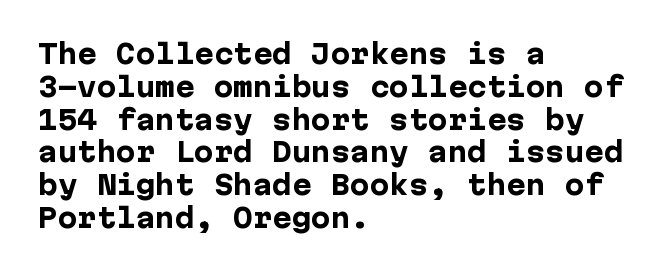
The image shows 26 px bold type, upright; set left-aligned, normal line spacing (1.26x), normal letter spacing, not underlined.
